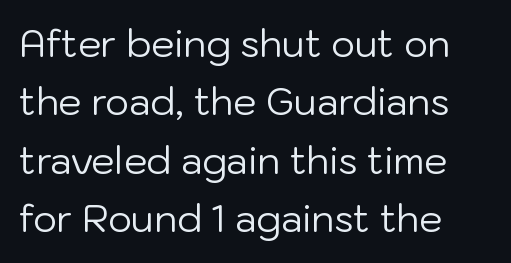
The image shows 37 px regular-weight sans-serif type, upright; set left-aligned, normal line spacing (1.58x), normal letter spacing, not underlined; low stroke contrast and a medium x-height.
